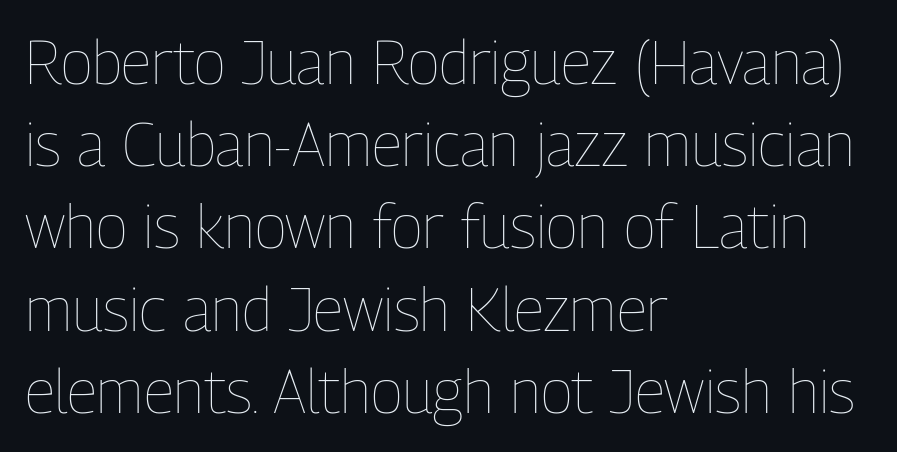
Q: Is the text bold? A: No.
Q: Is the text italic (slanted)? A: No, it is upright.
Q: Is the text underlined? A: No.
Q: How is the paragraph aligned? A: Left-aligned.
Q: Is the spacing between letters normal or unusually wide? A: Normal.
Q: Is the spacing between lines tight, normal or loose? A: Normal.
Q: Width (condensed, normal, or wide)? A: Condensed.
Q: Stroke contrast? A: Low.
Q: x-height? A: Medium.
Q: Monospaced? A: No.
